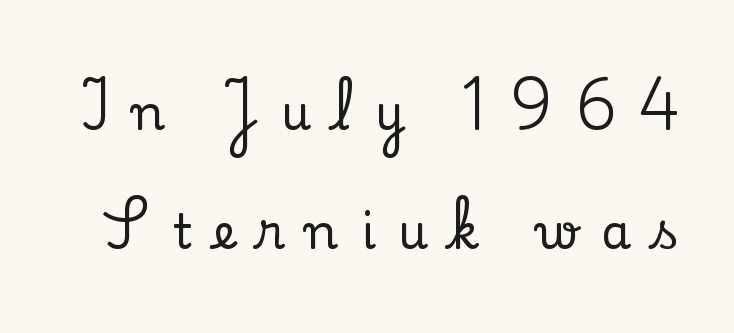
Q: Is the text italic (slanted)? A: No, it is upright.
Q: Is the typeface a serif or a sans-serif typeface? A: Serif.
Q: Is the text underlined? A: No.
Q: Is the spacing between letters normal or unusually wide? A: Unusually wide.
Q: Is the spacing between lines tight, normal or loose? A: Loose.
Q: Width (condensed, normal, or wide)? A: Normal.
Q: Stroke contrast? A: Low.
Q: x-height? A: Small.
Q: Monospaced? A: No.
